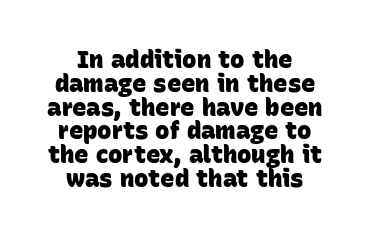
{"bold": "yes", "underline": "no", "align": "center", "line_spacing": "tight", "line_spacing_ratio": 0.99, "letter_spacing": "normal", "letter_spacing_em": 0.0, "glyph_px": 24}
